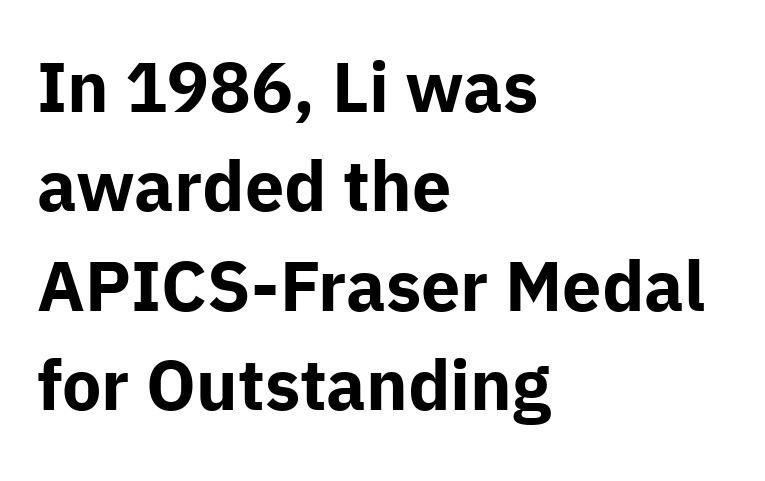
{"serif": "no", "italic": "no", "bold": "yes", "weight": "bold", "width": "normal", "stroke_contrast": "low", "x_height": "medium", "monospaced": "no", "underline": "no", "align": "left", "line_spacing": "normal", "line_spacing_ratio": 1.42, "letter_spacing": "normal", "letter_spacing_em": 0.0, "glyph_px": 70}
